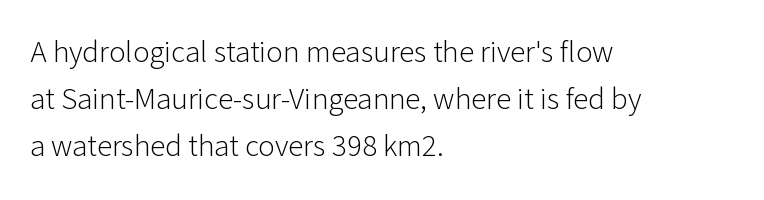
The image shows 31 px light sans-serif type, upright; set left-aligned, normal line spacing (1.52x), normal letter spacing, not underlined; low stroke contrast and a medium x-height.
